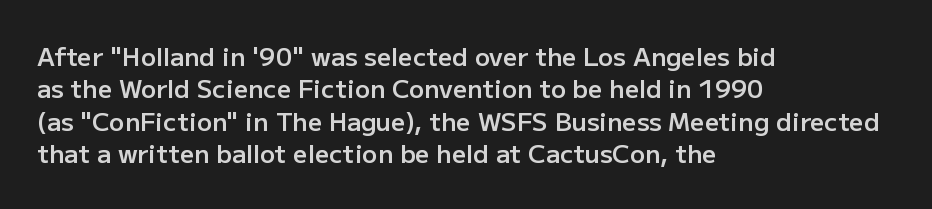
{"italic": "no", "bold": "semi", "underline": "no", "align": "left", "line_spacing": "normal", "line_spacing_ratio": 1.3, "letter_spacing": "normal", "letter_spacing_em": 0.0, "glyph_px": 25}
